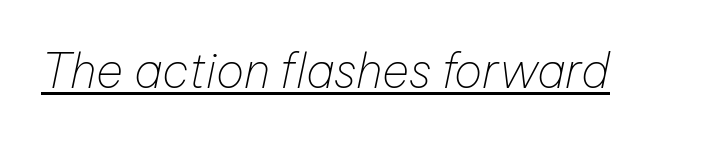
Q: Is the text bold? A: No.
Q: Is the text italic (slanted)? A: Yes, it leans right by about 12 degrees.
Q: Is the text underlined? A: Yes.
Q: Is the spacing between letters normal or unusually wide? A: Normal.
Q: Width (condensed, normal, or wide)? A: Normal.
Q: Stroke contrast? A: Low.
Q: x-height? A: Medium.
Q: Monospaced? A: No.
